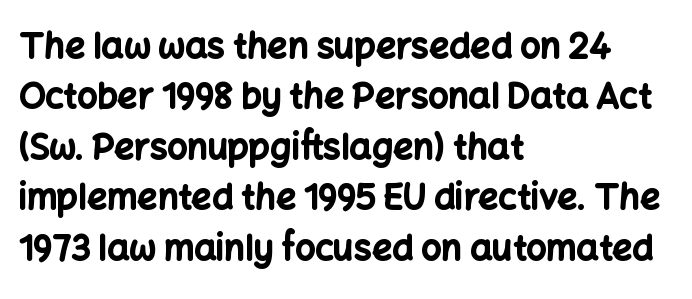
The image shows 35 px bold sans-serif type, upright; set left-aligned, normal line spacing (1.44x), normal letter spacing, not underlined; low stroke contrast and a medium x-height.
